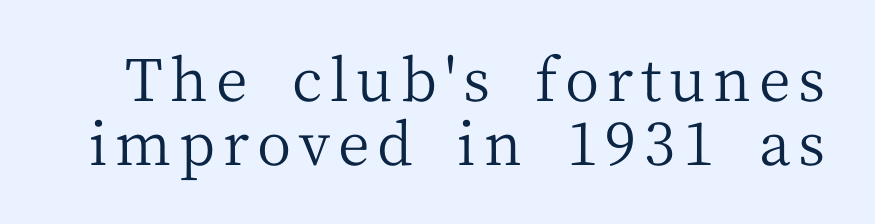
Underline: absent. This rendering employs a face with finishing strokes, i.e., a serif. The rendering uses a small line-height, squeezing the rows. These lines were composed using upright roman letters. A typesetter would call this proportional, since set widths differ per character.
